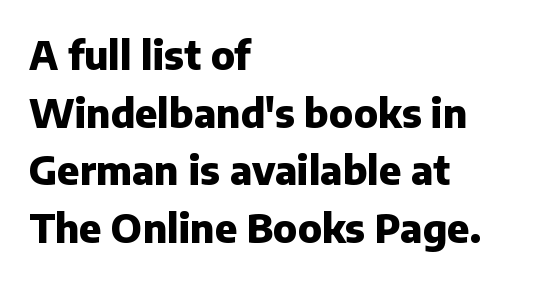
This sample keeps an unexceptional amount of space between lines. These lines stack with their left ends in a neat column. The characters display no serif detailing; their extremities are plain. The rendering uses natural spacing where letterforms have individual widths. In terms of weight, the rendering is a true, heavy bold.
